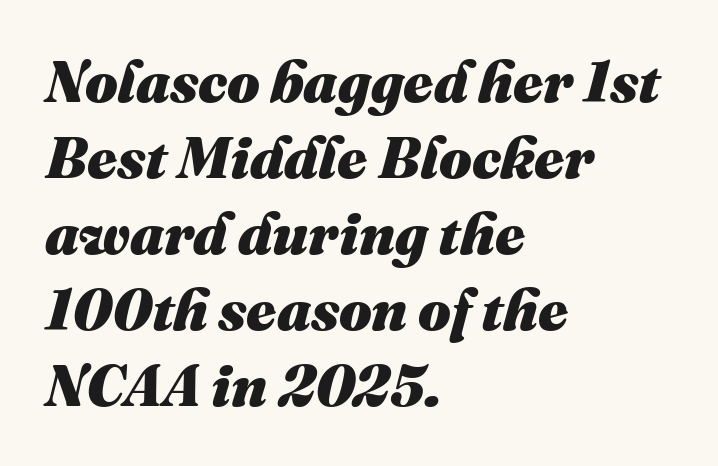
You could not count columns in this text — the font is proportionally spaced. The axis of the letterforms is tilted away from vertical. Notice how descenders clear the ascenders below comfortably — that's standard leading. The foot of each line stays bare and open. Every letter is thick-stroked: bold, no question. Observe the ordinary spacing: letters are neighbours, not strangers.
